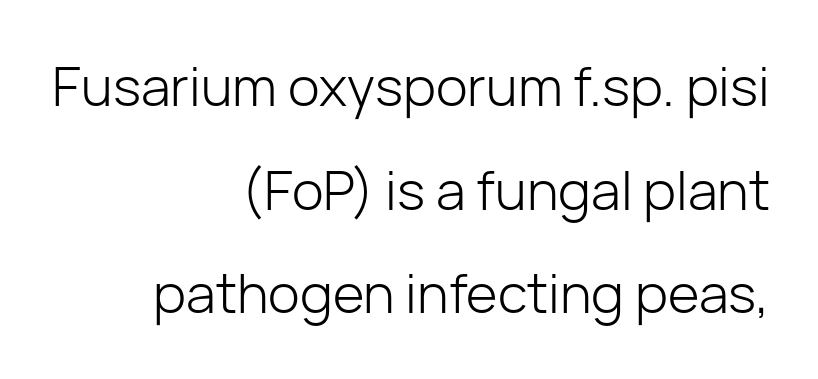
The image shows 54 px light sans-serif type, upright; set right-aligned, loose line spacing (1.92x), normal letter spacing, not underlined; low stroke contrast and a medium x-height.
